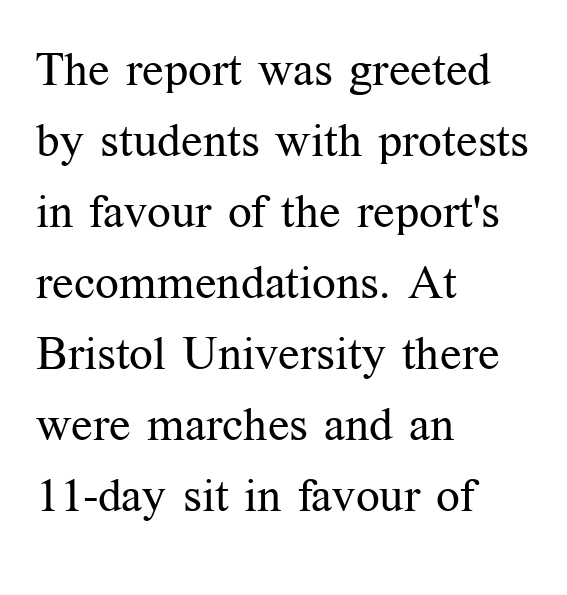
Q: Is the text bold? A: No.
Q: Is the text italic (slanted)? A: No, it is upright.
Q: Is the typeface a serif or a sans-serif typeface? A: Serif.
Q: Is the text underlined? A: No.
Q: How is the paragraph aligned? A: Left-aligned.
Q: Is the spacing between letters normal or unusually wide? A: Normal.
Q: Is the spacing between lines tight, normal or loose? A: Normal.
Q: Width (condensed, normal, or wide)? A: Normal.
Q: Stroke contrast? A: Medium.
Q: x-height? A: Medium.
Q: Monospaced? A: No.
